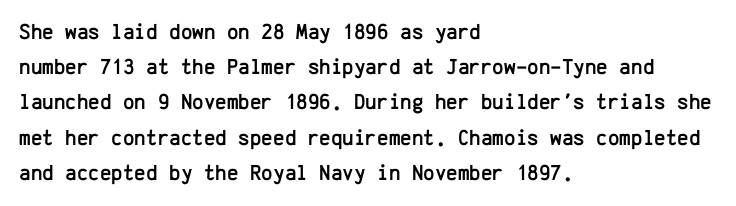
The image shows 22 px text type, upright; set left-aligned, normal line spacing (1.6x), normal letter spacing, not underlined.
